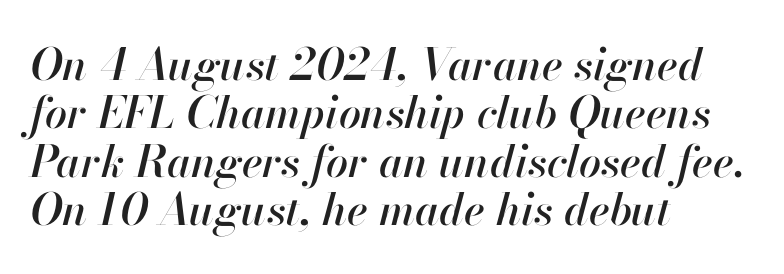
The image shows 44 px text type, italic (leaning right); set left-aligned, tight line spacing (1.1x), normal letter spacing, not underlined; high stroke contrast and a small x-height.
